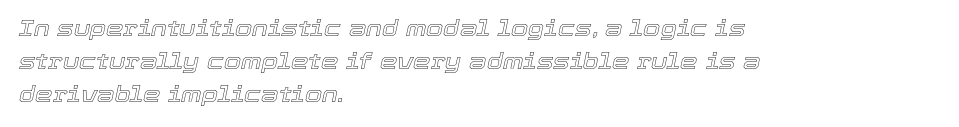
The image shows 22 px text type, italic (leaning right); set left-aligned, normal line spacing (1.51x), normal letter spacing, not underlined.
